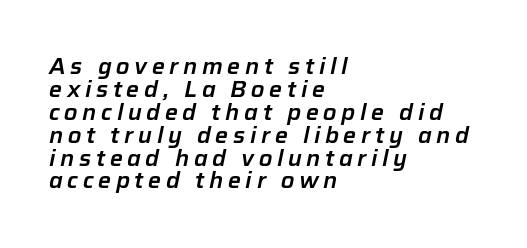
Loose tracking; the words dissolve into strings of separated letters. What's the leading like? Squeezed, with rows nearly overlapping. A typesetter would mark this as italic. Bare-footed words on every line. These lines are set flush left with a ragged right edge.
